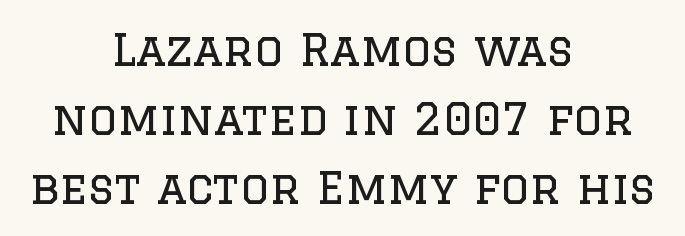
{"serif": "yes", "italic": "no", "bold": "no", "weight": "regular", "width": "normal", "stroke_contrast": "low", "x_height": "large", "monospaced": "no", "underline": "no", "align": "center", "line_spacing": "normal", "line_spacing_ratio": 1.53, "letter_spacing": "normal", "letter_spacing_em": 0.0, "glyph_px": 45}
